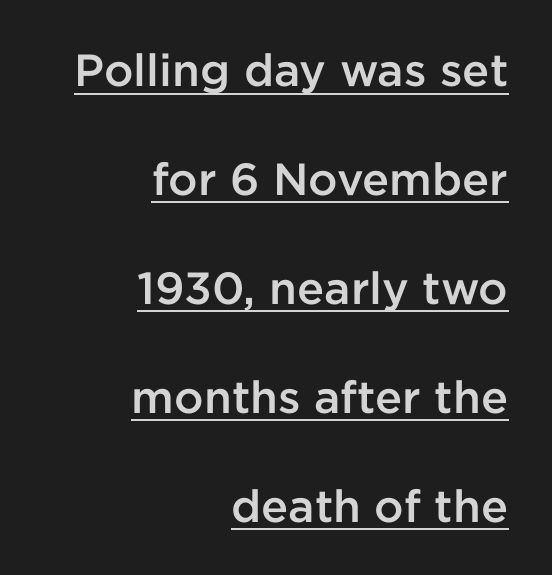
The image shows 45 px semibold sans-serif type, upright; set right-aligned, loose line spacing (2.42x), normal letter spacing, underlined; low stroke contrast and a medium x-height.
